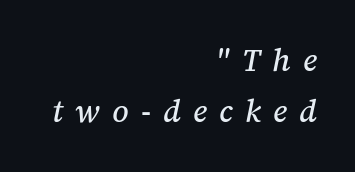
Q: Is the text italic (slanted)? A: Yes, it leans right by about 12 degrees.
Q: Is the typeface a serif or a sans-serif typeface? A: Serif.
Q: Is the text underlined? A: No.
Q: How is the paragraph aligned? A: Right-aligned.
Q: Is the spacing between letters normal or unusually wide? A: Unusually wide.
Q: Is the spacing between lines tight, normal or loose? A: Normal.
Q: Width (condensed, normal, or wide)? A: Normal.
Q: Stroke contrast? A: Medium.
Q: x-height? A: Medium.
Q: Monospaced? A: No.
